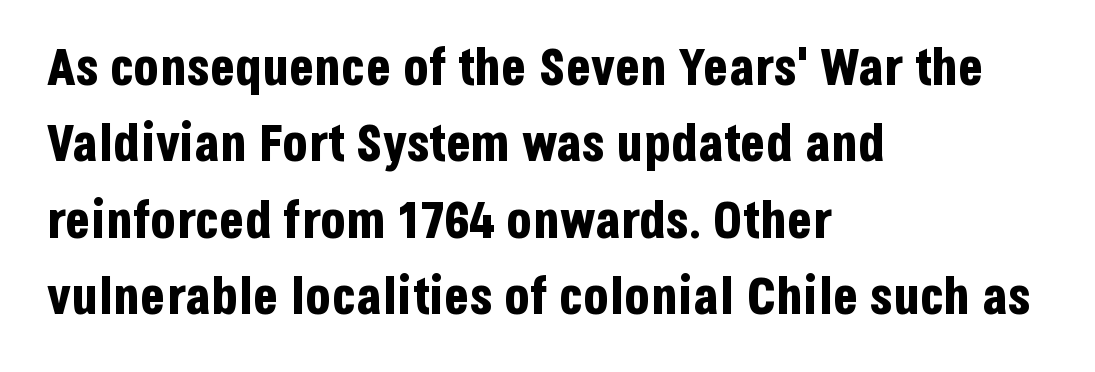
Q: Is the text bold? A: Yes.
Q: Is the text italic (slanted)? A: No, it is upright.
Q: Is the typeface a serif or a sans-serif typeface? A: Sans-serif.
Q: Is the text underlined? A: No.
Q: How is the paragraph aligned? A: Left-aligned.
Q: Is the spacing between letters normal or unusually wide? A: Normal.
Q: Is the spacing between lines tight, normal or loose? A: Normal.
Q: Width (condensed, normal, or wide)? A: Condensed.
Q: Stroke contrast? A: Low.
Q: x-height? A: Large.
Q: Monospaced? A: No.
